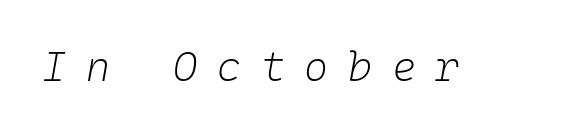
The image shows 41 px light type, italic (leaning right), monospaced; set unusually wide letter spacing (+0.48 em), not underlined; low stroke contrast and a medium x-height.
